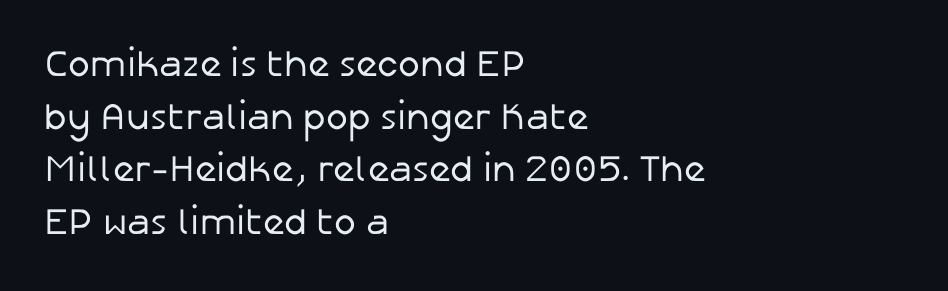
The image shows 37 px regular-weight sans-serif type, upright; set left-aligned, normal line spacing (1.42x), normal letter spacing, not underlined; low stroke contrast and a medium x-height.
